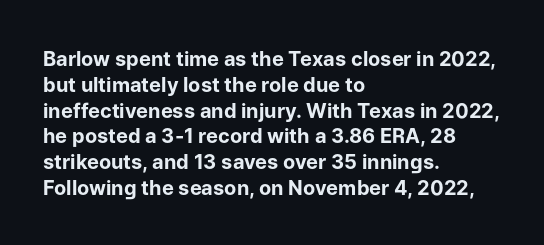
{"italic": "no", "bold": "yes", "underline": "no", "align": "left", "line_spacing": "normal", "line_spacing_ratio": 1.29, "letter_spacing": "normal", "letter_spacing_em": 0.0, "glyph_px": 20}
